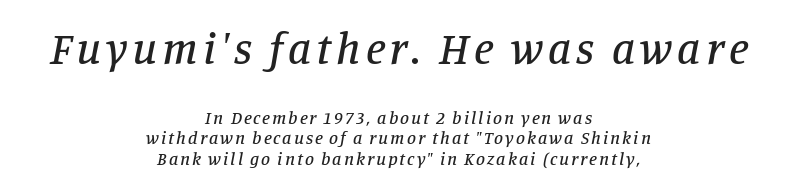
{"serif": "yes", "italic": "yes", "lean": "right", "slant_degrees": 11, "width": "normal", "stroke_contrast": "low", "x_height": "large", "monospaced": "no", "underline": "no", "align": "center", "line_spacing": "tight", "line_spacing_ratio": 1.13, "larger_block": "first", "size_ratio": 2.5, "glyph_px": 45}
